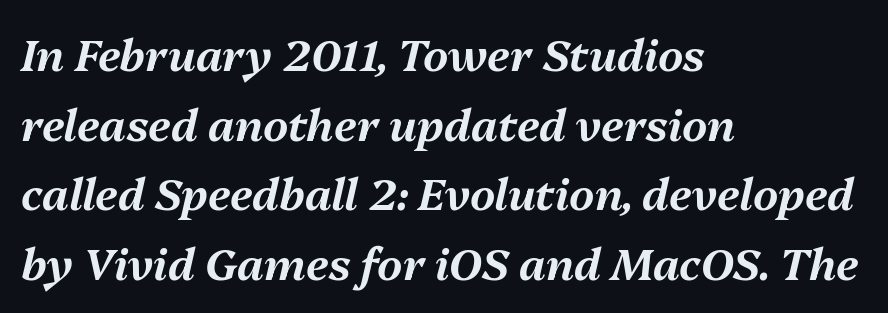
The letterforms sit shoulder to shoulder at normal distance. Quick note: italic. The zone under the glyphs is completely vacant. Normally led — the rows are evenly, conventionally spaced.
